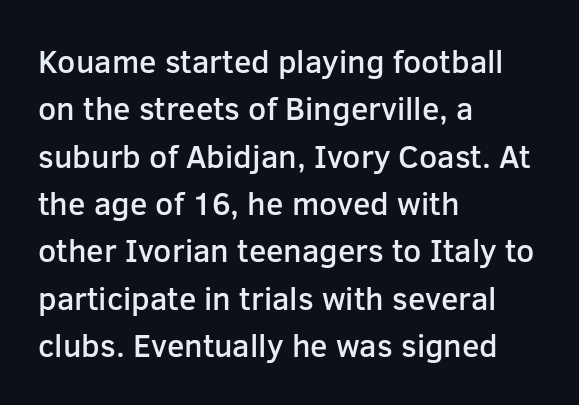
Q: Is the text bold? A: Semi-bold.
Q: Is the text italic (slanted)? A: No, it is upright.
Q: Is the typeface a serif or a sans-serif typeface? A: Sans-serif.
Q: Is the text underlined? A: No.
Q: How is the paragraph aligned? A: Left-aligned.
Q: Is the spacing between letters normal or unusually wide? A: Normal.
Q: Is the spacing between lines tight, normal or loose? A: Normal.
Q: Width (condensed, normal, or wide)? A: Normal.
Q: Stroke contrast? A: Low.
Q: x-height? A: Medium.
Q: Monospaced? A: No.
